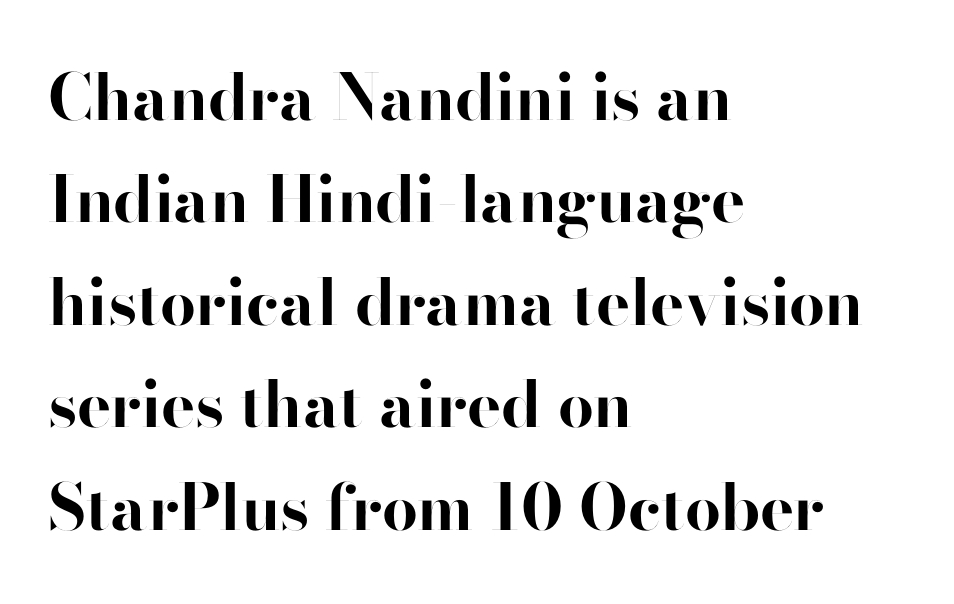
{"serif": "no", "italic": "no", "bold": "yes", "weight": "bold", "width": "normal", "stroke_contrast": "high", "x_height": "small", "monospaced": "no", "underline": "no", "align": "left", "line_spacing": "normal", "line_spacing_ratio": 1.6, "letter_spacing": "normal", "letter_spacing_em": 0.0, "glyph_px": 64}
